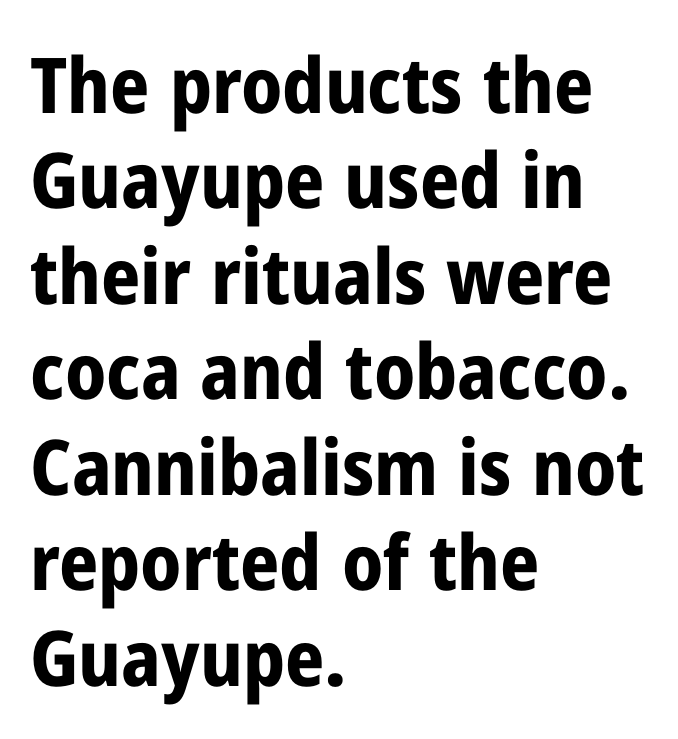
The image shows 77 px bold, condensed sans-serif type, upright; set left-aligned, line spacing 1.24x, normal letter spacing, not underlined; low stroke contrast and a medium x-height.
